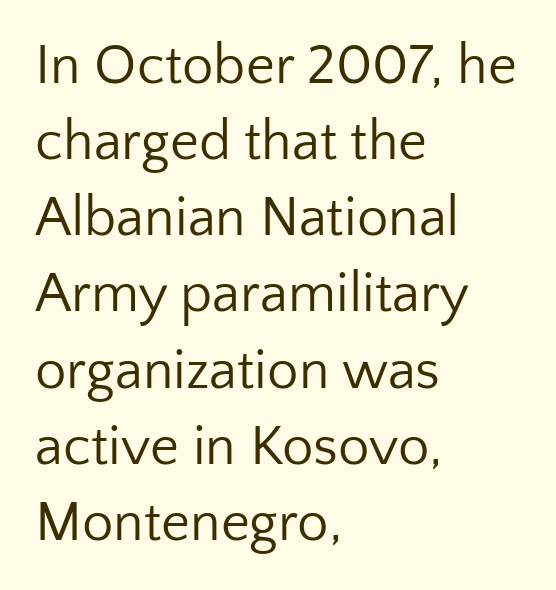
The image shows 56 px regular-weight sans-serif type, upright; set left-aligned, normal line spacing (1.36x), normal letter spacing, not underlined; low stroke contrast and a medium x-height.
